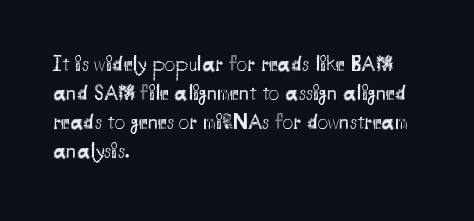
Q: Is the text bold? A: No.
Q: Is the text italic (slanted)? A: No, it is upright.
Q: Is the text underlined? A: No.
Q: How is the paragraph aligned? A: Left-aligned.
Q: Is the spacing between letters normal or unusually wide? A: Normal.
Q: Is the spacing between lines tight, normal or loose? A: Normal.
